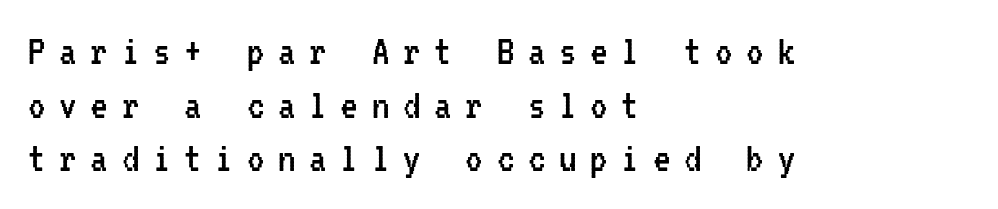
Q: Is the text bold? A: No.
Q: Is the text italic (slanted)? A: No, it is upright.
Q: Is the typeface a serif or a sans-serif typeface? A: Sans-serif.
Q: Is the text underlined? A: No.
Q: How is the paragraph aligned? A: Left-aligned.
Q: Is the spacing between letters normal or unusually wide? A: Unusually wide.
Q: Width (condensed, normal, or wide)? A: Condensed.
Q: Stroke contrast? A: Low.
Q: x-height? A: Medium.
Q: Monospaced? A: Yes.
